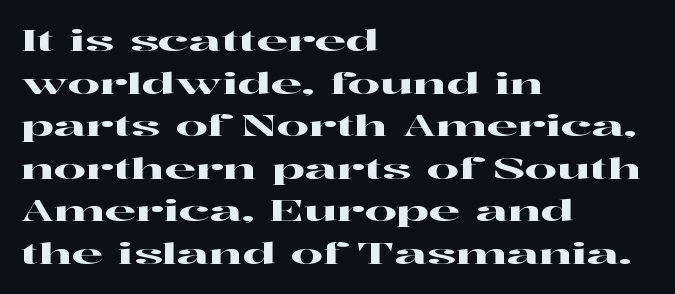
What kind of face is this? One with serifs. Compared with typical body copy, the letter spacing here is the same. It's the straight-up-and-down kind of type. Short and long lines alike share a common starting point at left. The leading is moderate, giving the passage an even texture.
